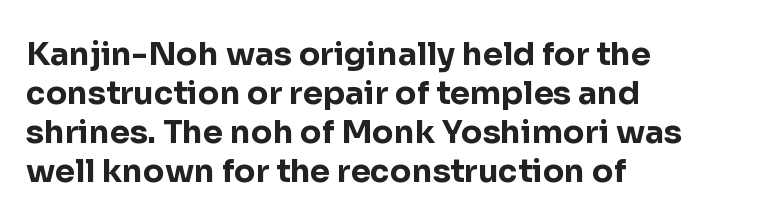
The image shows 32 px bold sans-serif type, upright; set left-aligned, line spacing 1.22x, normal letter spacing, not underlined; low stroke contrast and a medium x-height.
